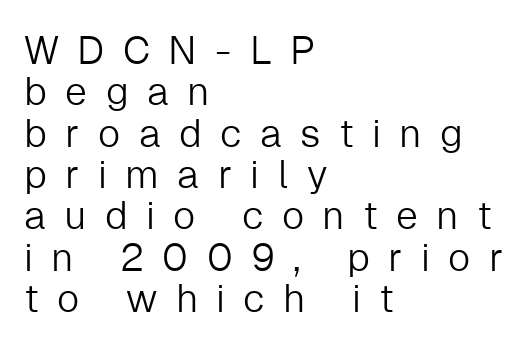
{"serif": "no", "italic": "no", "bold": "no", "weight": "light", "width": "normal", "stroke_contrast": "low", "x_height": "medium", "monospaced": "no", "underline": "no", "align": "left", "line_spacing": "tight", "line_spacing_ratio": 1.06, "letter_spacing": "wide", "letter_spacing_em": 0.47, "glyph_px": 39}
